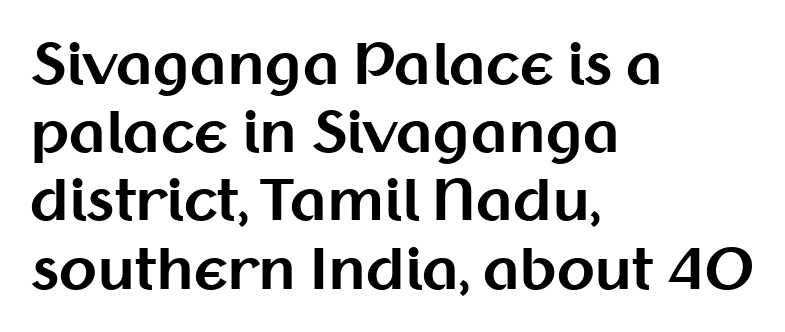
{"serif": "no", "italic": "no", "bold": "yes", "weight": "bold", "width": "normal", "stroke_contrast": "medium", "x_height": "medium", "monospaced": "no", "underline": "no", "align": "left", "line_spacing_ratio": 1.24, "letter_spacing": "normal", "letter_spacing_em": 0.0, "glyph_px": 55}
